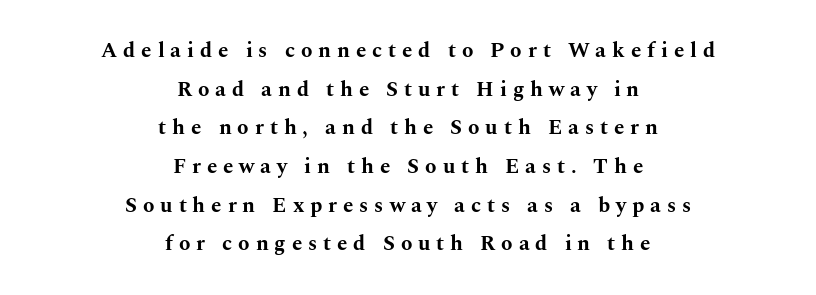
The image shows 21 px bold type, upright; set centered, line spacing 1.84x, unusually wide letter spacing (+0.28 em), not underlined.
